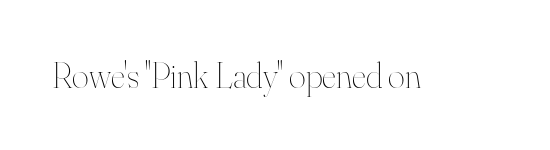
The image shows 36 px thin type, upright; set normal letter spacing, not underlined; high stroke contrast and a small x-height.
